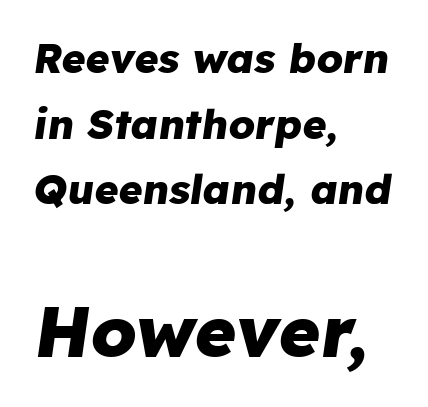
Compared with ordinary roman type, these characters are visibly tilted. Characters follow at the spacing the type designer built in. You could not count columns in this text — the font is proportionally spaced. A student would notice the bottom passage is typeset larger than what precedes it. Successive baselines arrive at the customary interval. Chunky letters — that's bold for sure.
